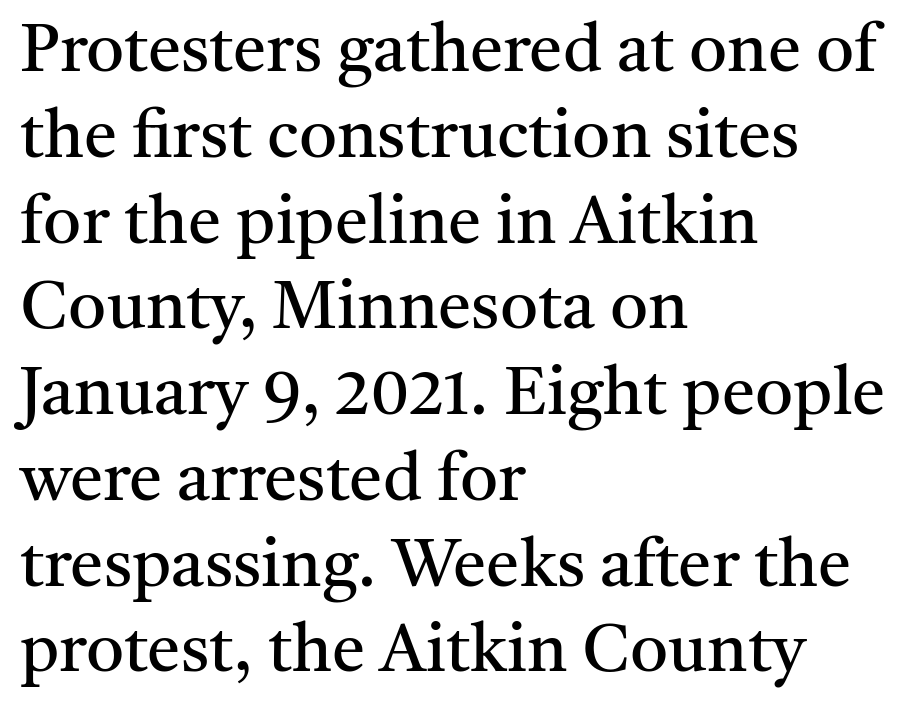
The image shows 67 px regular-weight serif type, upright; set left-aligned, normal line spacing (1.28x), normal letter spacing, not underlined; medium stroke contrast and a medium x-height.
